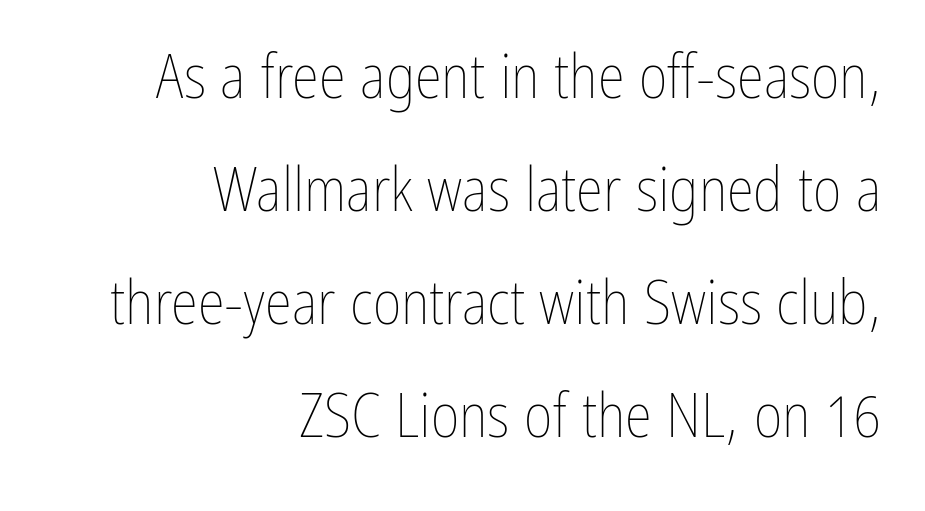
{"italic": "no", "bold": "no", "weight": "thin", "width": "condensed", "stroke_contrast": "low", "x_height": "medium", "monospaced": "no", "underline": "no", "align": "right", "line_spacing_ratio": 1.82, "letter_spacing": "normal", "letter_spacing_em": 0.0, "glyph_px": 62}
